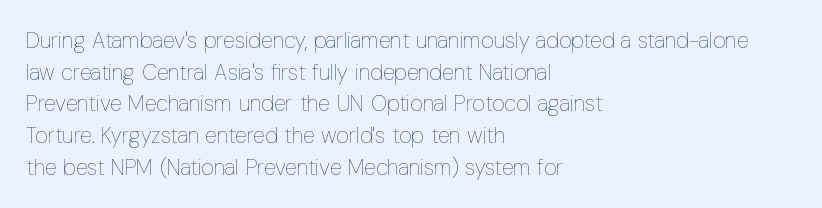
The image shows 22 px text type, upright; set left-aligned, normal line spacing (1.44x), normal letter spacing, not underlined.
